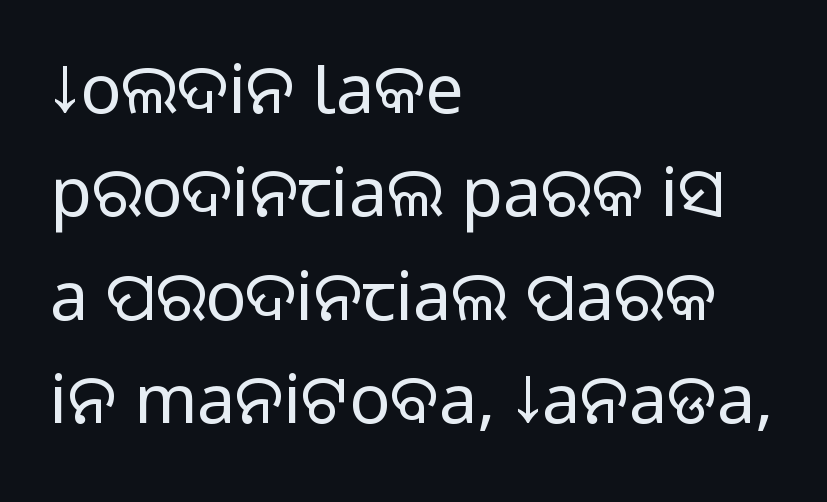
The image shows 68 px sans-serif type, upright; set left-aligned, normal line spacing (1.52x), normal letter spacing, not underlined; medium stroke contrast.
